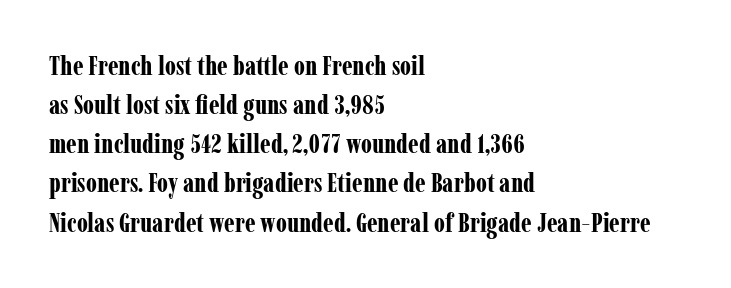
The image shows 27 px bold type, upright; set left-aligned, normal line spacing (1.45x), normal letter spacing, not underlined.
